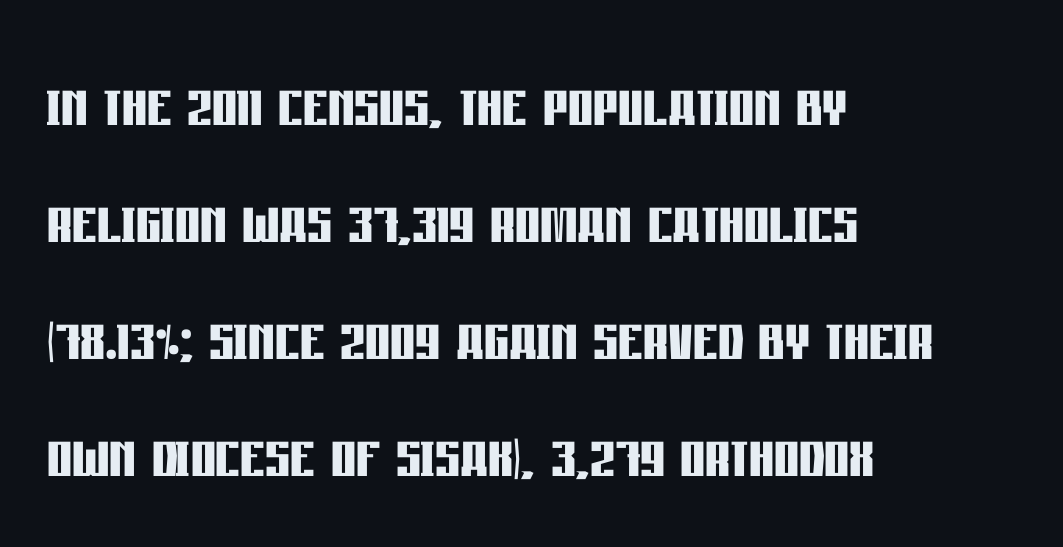
Compared with a centered layout, this one pins lines to the left instead. I'd describe the lettering as bold — thick and assertive. The space beneath each line is pristine and unruled. The text was rendered using a sans face with plain stroke endings.
